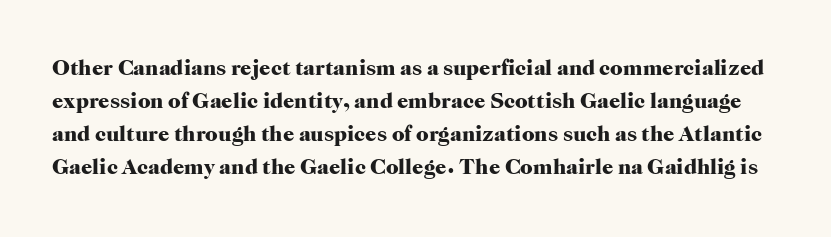
{"italic": "no", "bold": "yes", "underline": "no", "line_spacing": "normal", "line_spacing_ratio": 1.5, "letter_spacing": "normal", "letter_spacing_em": 0.0, "glyph_px": 22}
